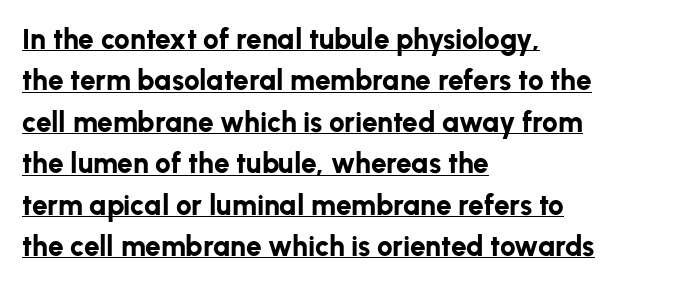
Q: Is the text bold? A: Yes.
Q: Is the text italic (slanted)? A: No, it is upright.
Q: Is the typeface a serif or a sans-serif typeface? A: Sans-serif.
Q: Is the text underlined? A: Yes.
Q: How is the paragraph aligned? A: Left-aligned.
Q: Is the spacing between letters normal or unusually wide? A: Normal.
Q: Is the spacing between lines tight, normal or loose? A: Normal.
Q: Width (condensed, normal, or wide)? A: Normal.
Q: Stroke contrast? A: Low.
Q: x-height? A: Medium.
Q: Monospaced? A: No.
